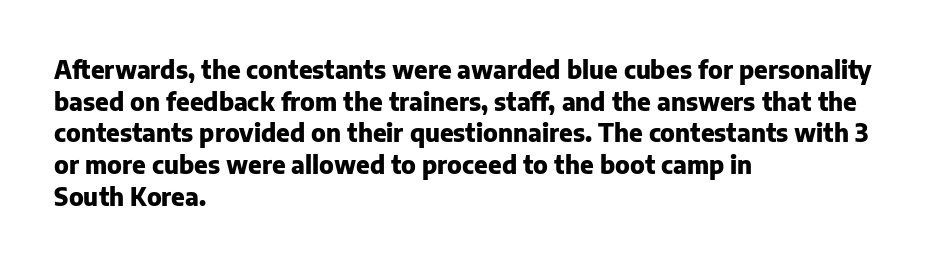
{"italic": "no", "bold": "yes", "underline": "no", "align": "left", "line_spacing": "normal", "line_spacing_ratio": 1.32, "letter_spacing": "normal", "letter_spacing_em": 0.0, "glyph_px": 24}
